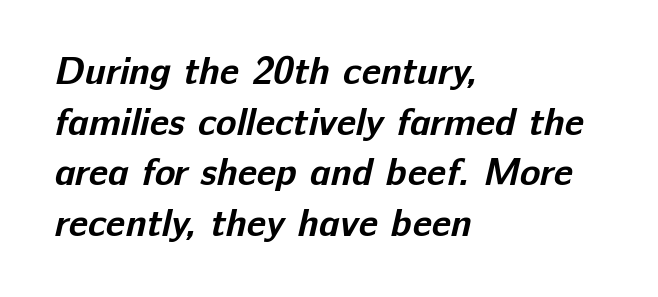
Set as a true bold cut, around the 700 mark. Varying glyph widths throughout — classic text-font behaviour. A bare baseline throughout the passage. Stroke terminals: plain, sans-serif. These lines sit exactly where default settings would place them. Layout note: lines flush left.
